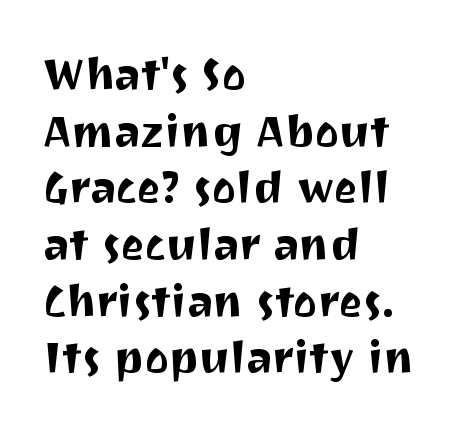
Q: Is the text italic (slanted)? A: No, it is upright.
Q: Is the typeface a serif or a sans-serif typeface? A: Sans-serif.
Q: Is the text underlined? A: No.
Q: How is the paragraph aligned? A: Left-aligned.
Q: Is the spacing between letters normal or unusually wide? A: Normal.
Q: Is the spacing between lines tight, normal or loose? A: Normal.
Q: Width (condensed, normal, or wide)? A: Normal.
Q: Stroke contrast? A: Medium.
Q: x-height? A: Medium.
Q: Monospaced? A: No.
